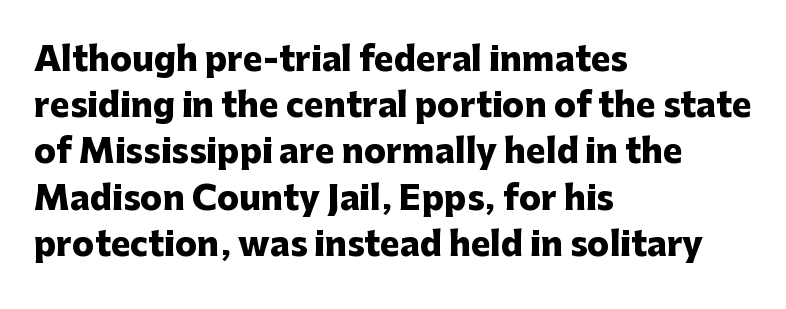
{"serif": "no", "italic": "no", "bold": "yes", "weight": "heavy", "width": "normal", "stroke_contrast": "low", "x_height": "medium", "monospaced": "no", "underline": "no", "align": "left", "line_spacing": "normal", "line_spacing_ratio": 1.4, "letter_spacing": "normal", "letter_spacing_em": 0.0, "glyph_px": 33}
